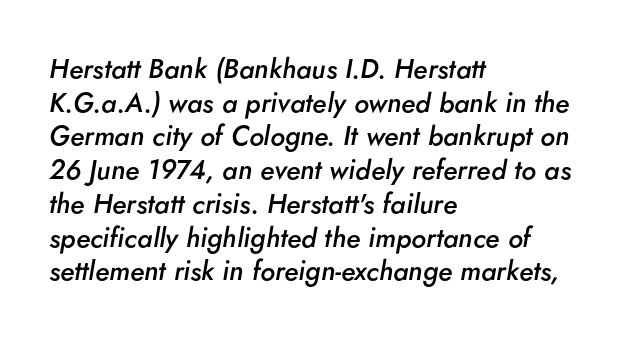
The image shows 27 px text type, italic (leaning right); set left-aligned, normal line spacing (1.25x), normal letter spacing, not underlined.
